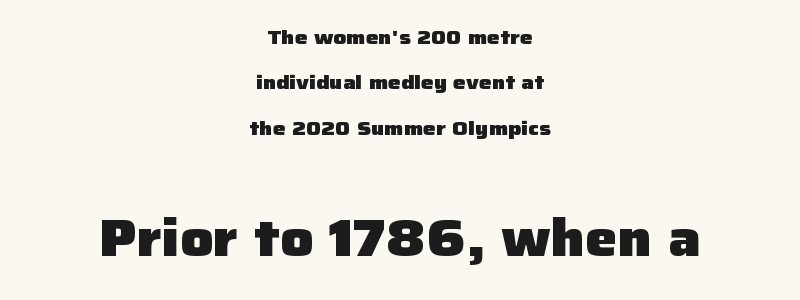
Q: Is the text bold? A: Yes.
Q: Is the text italic (slanted)? A: No, it is upright.
Q: Is the typeface a serif or a sans-serif typeface? A: Sans-serif.
Q: Is the text underlined? A: No.
Q: How is the paragraph aligned? A: Centered.
Q: Is the spacing between letters normal or unusually wide? A: Normal.
Q: Is the spacing between lines tight, normal or loose? A: Loose.
Q: Which block of text is set in a larger size, the first (top) or the second (bottom)? A: The second (bottom) one.
Q: Width (condensed, normal, or wide)? A: Normal.
Q: Stroke contrast? A: Low.
Q: x-height? A: Medium.
Q: Monospaced? A: No.
